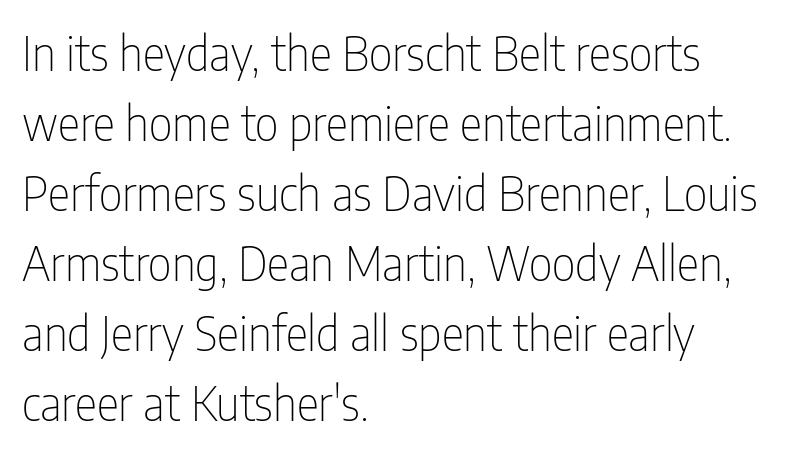
Proportional: the letters do not fall into vertical columns. Students, note that the glyphs here touch the page at normal intervals. The face looks like a standard text weight, possibly lighter. The letters stand straight up with perfectly vertical stems. Look at the bottom of the vertical strokes: they stop flat, with no serifs.
